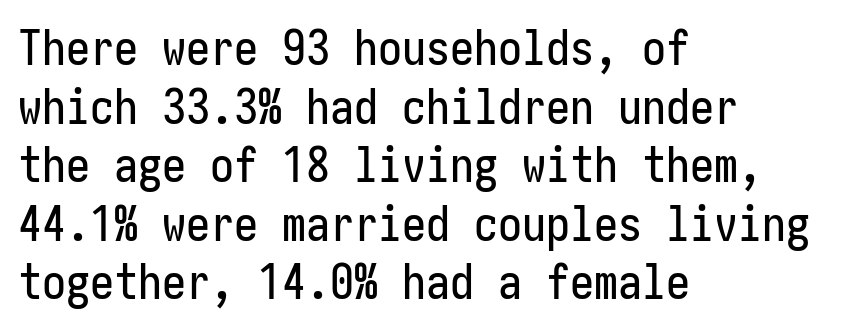
When letters stand straight like this, we call the style roman or upright. Typographically, this falls in the sans-serif category. Has an underline been added? It has not. Observe the ordinary spacing: letters are neighbours, not strangers. Caption: multi-line text, flush left, ragged right.
